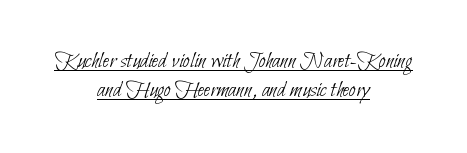
Q: Is the text bold? A: No.
Q: Is the text underlined? A: Yes.
Q: How is the paragraph aligned? A: Centered.
Q: Is the spacing between letters normal or unusually wide? A: Normal.
